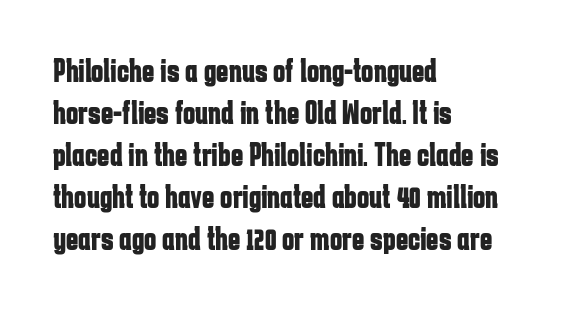
Q: Is the text bold? A: Yes.
Q: Is the text italic (slanted)? A: No, it is upright.
Q: Is the typeface a serif or a sans-serif typeface? A: Sans-serif.
Q: Is the text underlined? A: No.
Q: How is the paragraph aligned? A: Left-aligned.
Q: Is the spacing between letters normal or unusually wide? A: Normal.
Q: Is the spacing between lines tight, normal or loose? A: Normal.
Q: Width (condensed, normal, or wide)? A: Condensed.
Q: Stroke contrast? A: Low.
Q: x-height? A: Medium.
Q: Monospaced? A: No.
